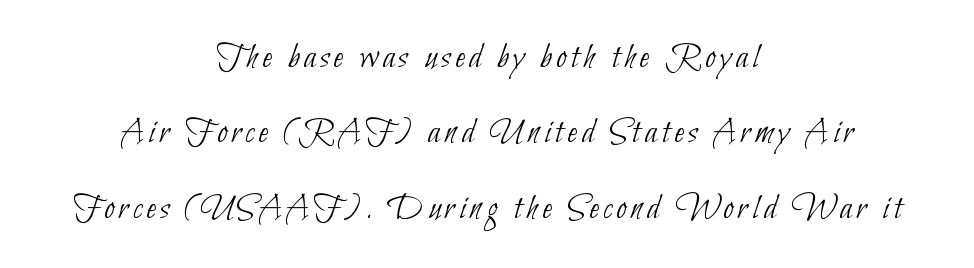
The passage shown is typeset with a sans-serif family. Vertically, the passage feels expansive, rows floating well apart. This is not heavy type; no bold has been used. Reading down the block, each line starts at a different indent, mirrored at its end.
